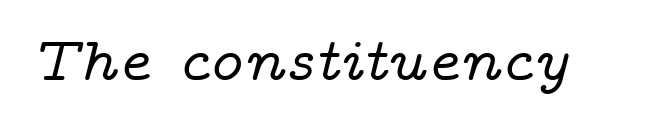
The image shows 61 px wide serif type, italic (leaning right); set normal letter spacing, not underlined; low stroke contrast and a medium x-height.
